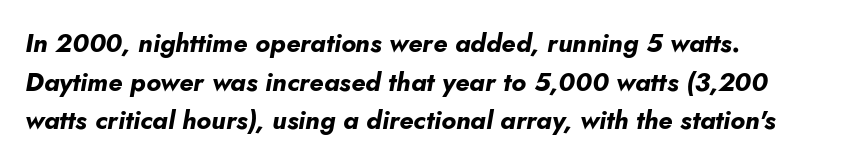
Q: Is the text bold? A: Yes.
Q: Is the text italic (slanted)? A: Yes, it leans right by about 10 degrees.
Q: Is the text underlined? A: No.
Q: How is the paragraph aligned? A: Left-aligned.
Q: Is the spacing between letters normal or unusually wide? A: Normal.
Q: Is the spacing between lines tight, normal or loose? A: Normal.
